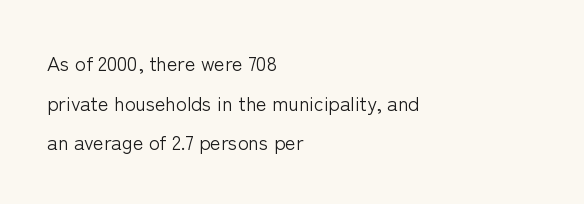
Check the space under the baseline: it is left empty. The cut favours lightness, reaching ordinary text weight at its darkest. Whoever set this chose breathing room over compactness in the vertical rhythm. Tracking value appears to be zero — textbook default spacing. The ragged edge is on the right, which tells us the setting is flush left. Notice how the stems are strictly vertical — no italics here.
